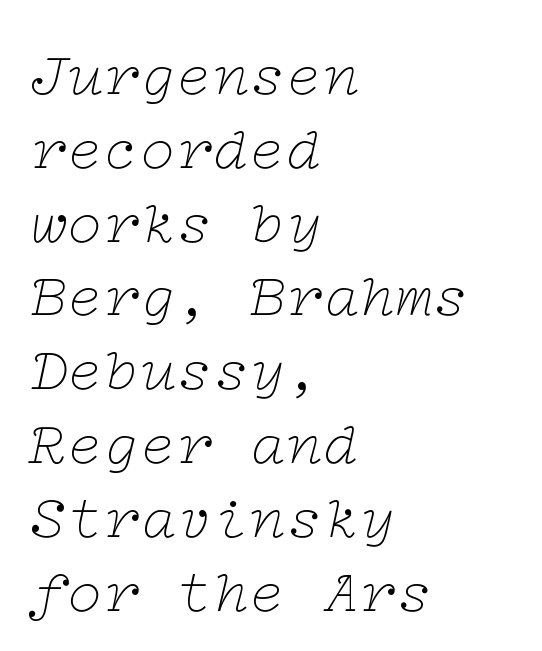
{"serif": "yes", "italic": "yes", "lean": "right", "slant_degrees": 12, "bold": "no", "weight": "thin", "width": "wide", "stroke_contrast": "low", "x_height": "medium", "underline": "no", "align": "left", "line_spacing_ratio": 1.21, "letter_spacing": "normal", "letter_spacing_em": 0.0, "glyph_px": 61}
